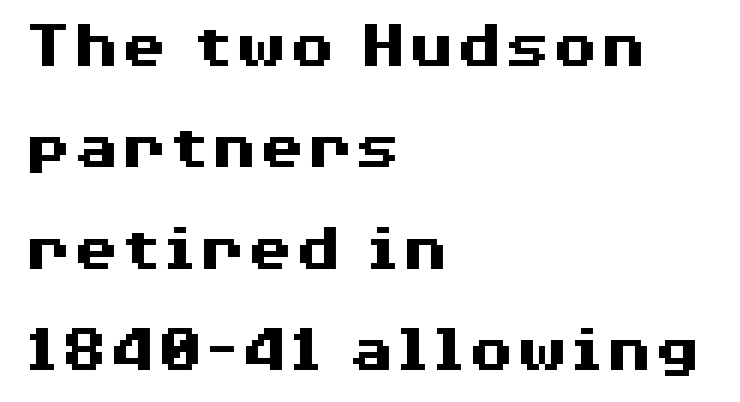
The line texture is even and compact thanks to regular tracking. A clean baseline with only descenders dipping below it. Italic? Not at all — the glyphs are vertical. Unlike a traditional serif, this face leaves its strokes unadorned. The rendering anchors every line to the left-hand side. Pretty heavy lettering here — definitely bold.
